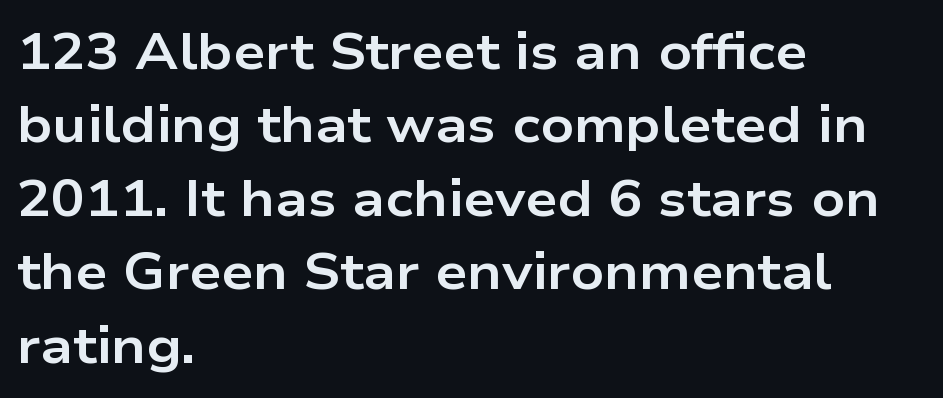
The image shows 51 px bold, wide sans-serif type, upright; set left-aligned, normal line spacing (1.44x), normal letter spacing, not underlined; low stroke contrast and a medium x-height.
